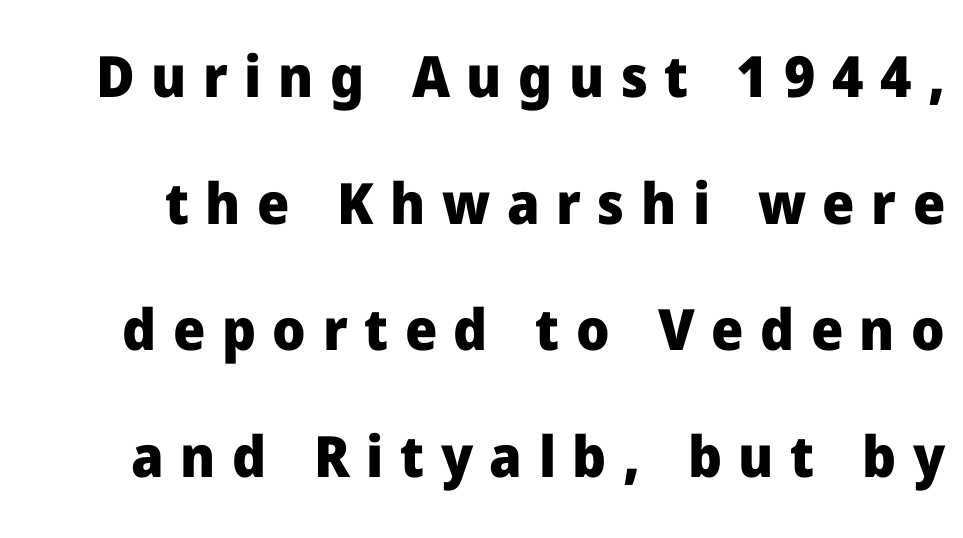
The image shows 57 px heavy sans-serif type, upright; set loose line spacing (2.22x), unusually wide letter spacing (+0.29 em), not underlined; low stroke contrast and a medium x-height.
